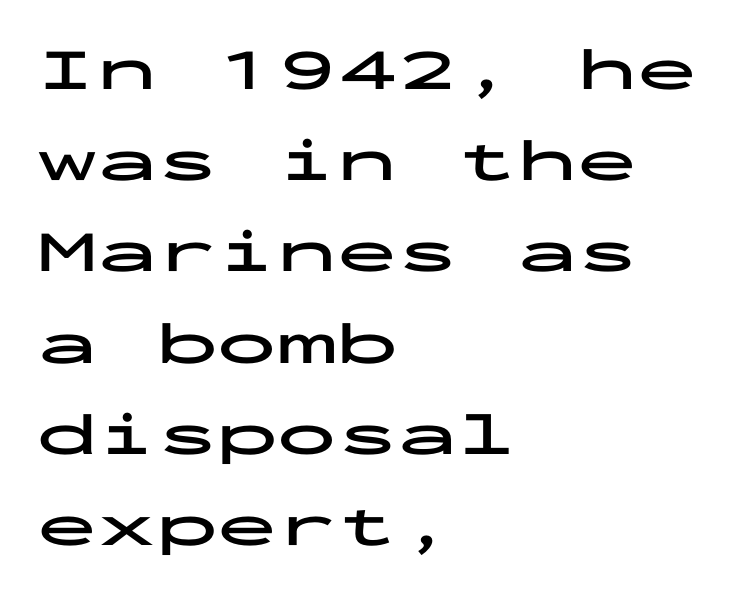
Q: Is the text bold? A: Yes.
Q: Is the text italic (slanted)? A: No, it is upright.
Q: Is the typeface a serif or a sans-serif typeface? A: Sans-serif.
Q: Is the text underlined? A: No.
Q: How is the paragraph aligned? A: Left-aligned.
Q: Is the spacing between letters normal or unusually wide? A: Normal.
Q: Is the spacing between lines tight, normal or loose? A: Normal.
Q: Width (condensed, normal, or wide)? A: Wide.
Q: Stroke contrast? A: Low.
Q: x-height? A: Medium.
Q: Monospaced? A: Yes.
